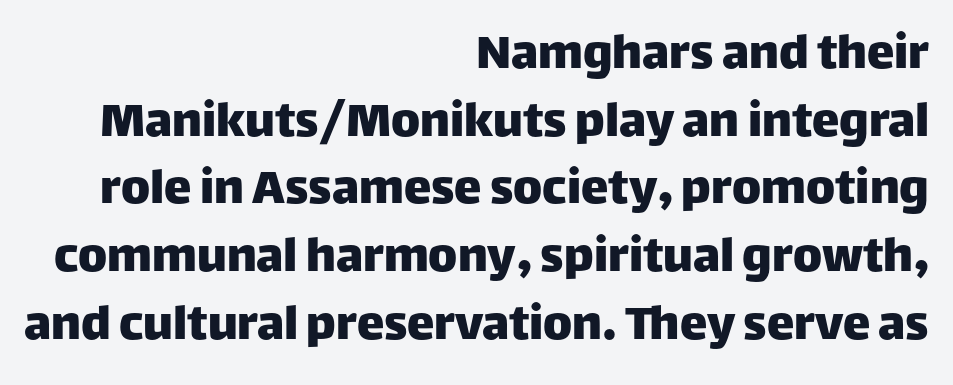
Spacing verdict: proportional, widths tailored to each character. Standard letterfit; no display-style spreading of the glyphs. If you drew a line through each stem, it would be perfectly vertical. The setting favours the right margin, as signatures and pull-quotes sometimes do. The typeface chosen for these lines omits serifs.
